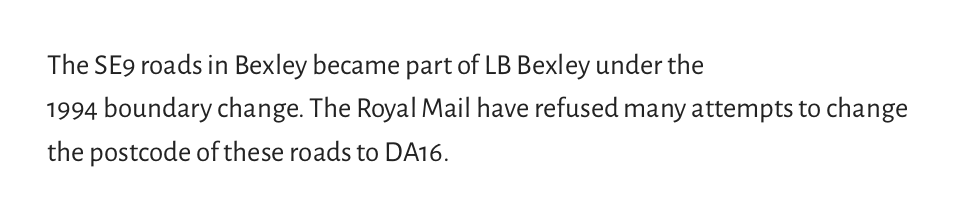
The image shows 29 px regular-weight sans-serif type, upright; set left-aligned, normal line spacing (1.5x), normal letter spacing, not underlined; low stroke contrast and a medium x-height.
